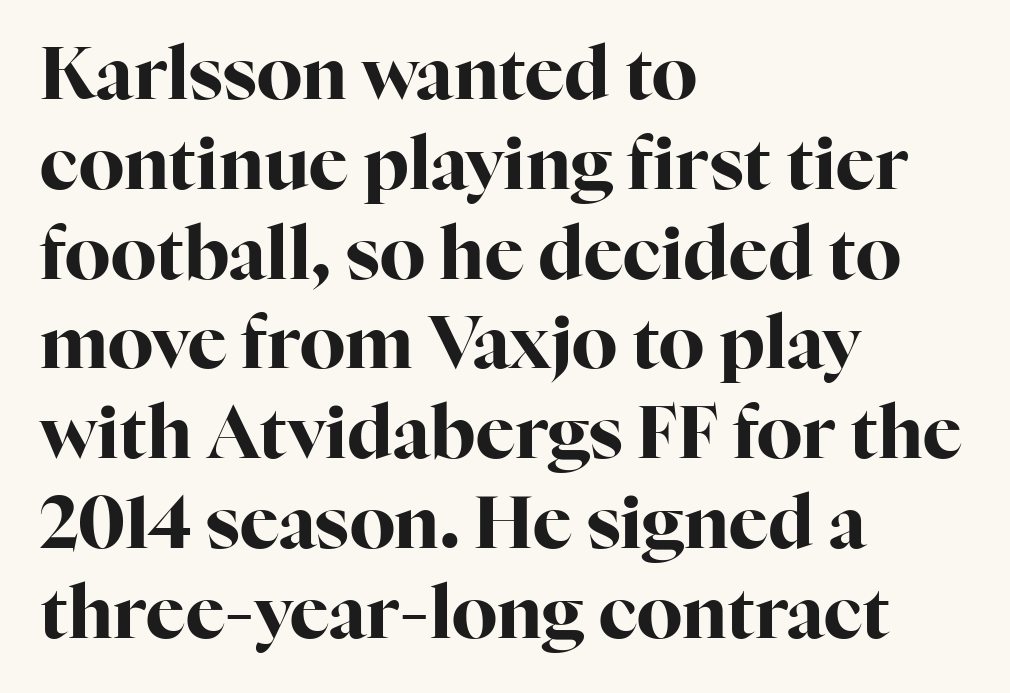
Q: Is the text bold? A: Yes.
Q: Is the text italic (slanted)? A: No, it is upright.
Q: Is the typeface a serif or a sans-serif typeface? A: Serif.
Q: Is the text underlined? A: No.
Q: How is the paragraph aligned? A: Left-aligned.
Q: Is the spacing between letters normal or unusually wide? A: Normal.
Q: Width (condensed, normal, or wide)? A: Normal.
Q: Stroke contrast? A: High.
Q: x-height? A: Medium.
Q: Monospaced? A: No.
